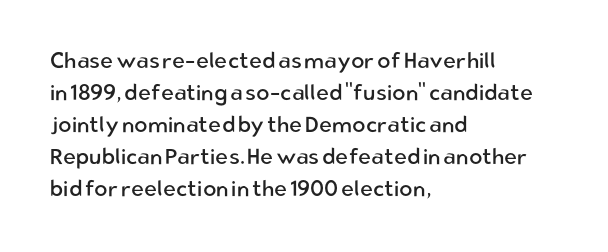
Q: Is the text bold? A: No.
Q: Is the text italic (slanted)? A: No, it is upright.
Q: Is the text underlined? A: No.
Q: How is the paragraph aligned? A: Left-aligned.
Q: Is the spacing between letters normal or unusually wide? A: Normal.
Q: Is the spacing between lines tight, normal or loose? A: Normal.
